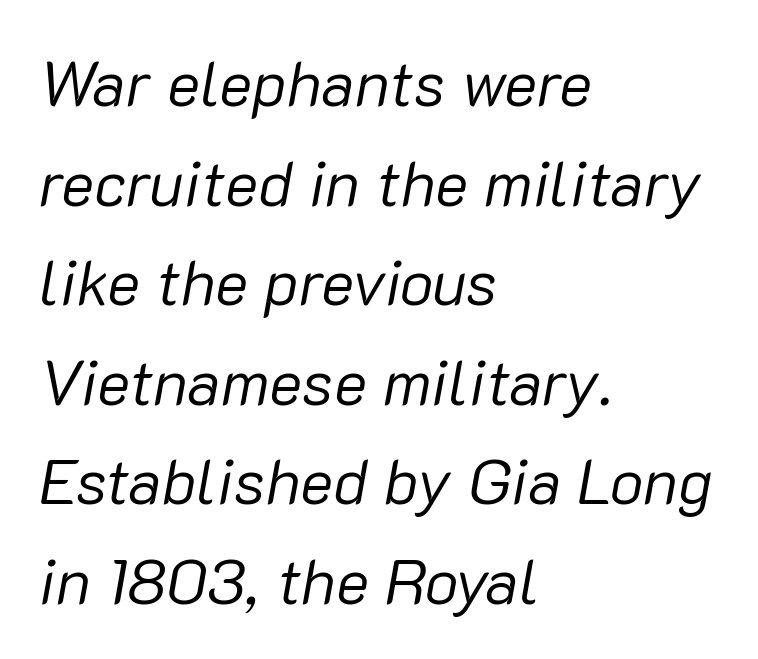
The image shows 63 px regular-weight type, italic (leaning right); set left-aligned, normal line spacing (1.58x), normal letter spacing, not underlined; low stroke contrast and a medium x-height.
